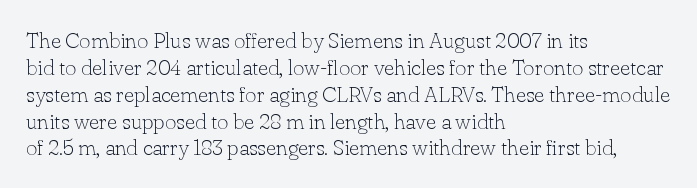
The image shows 22 px text type, upright; set left-aligned, line spacing 1.22x, normal letter spacing, not underlined.
